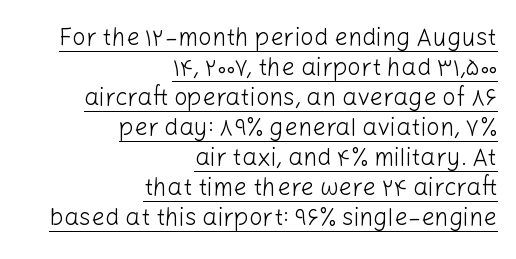
{"italic": "no", "bold": "no", "underline": "yes", "align": "right", "line_spacing": "normal", "line_spacing_ratio": 1.25, "letter_spacing": "normal", "letter_spacing_em": 0.0, "glyph_px": 24}
